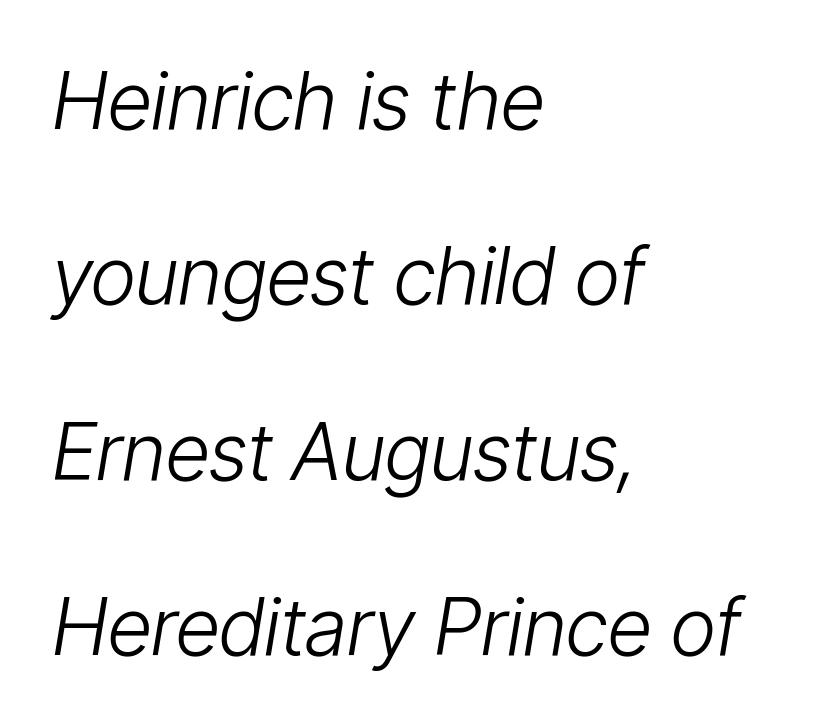
Just letters on the line, the space beneath them empty. Caption: face not bold, strokes unweighted. The whole block is typeset with a tilt. Is the block centered? No — it sits flush against the left margin. Standard letterfit; no display-style spreading of the glyphs.
